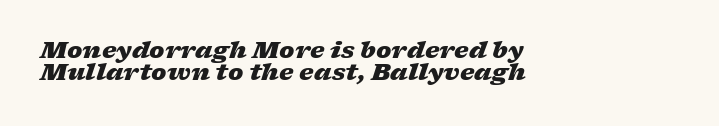
Q: Is the text bold? A: Yes.
Q: Is the text italic (slanted)? A: Yes, it leans right by about 17 degrees.
Q: Is the text underlined? A: No.
Q: How is the paragraph aligned? A: Left-aligned.
Q: Is the spacing between letters normal or unusually wide? A: Normal.
Q: Is the spacing between lines tight, normal or loose? A: Tight.
